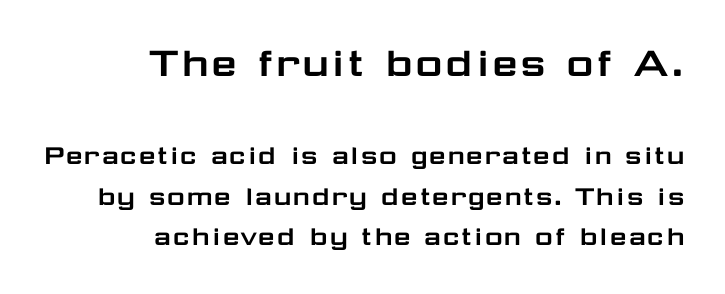
{"serif": "no", "italic": "no", "width": "wide", "stroke_contrast": "low", "x_height": "medium", "monospaced": "no", "underline": "no", "align": "right", "line_spacing": "normal", "line_spacing_ratio": 1.32, "letter_spacing": "normal", "letter_spacing_em": 0.0, "larger_block": "first", "size_ratio": 1.52, "glyph_px": 47}
